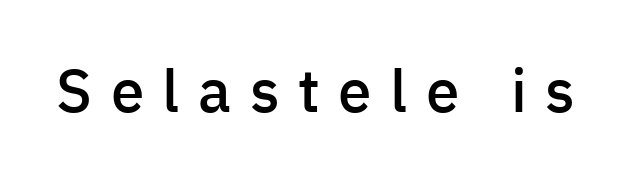
The glyphs in this specimen are sans serif. A typesetter would call this proportional, since set widths differ per character. The specimen reads as upright at a glance. A clean baseline with only descenders dipping below it. The passage shown has open, widely tracked lettering throughout. Typesetter's note: demi weight, one step under bold.
